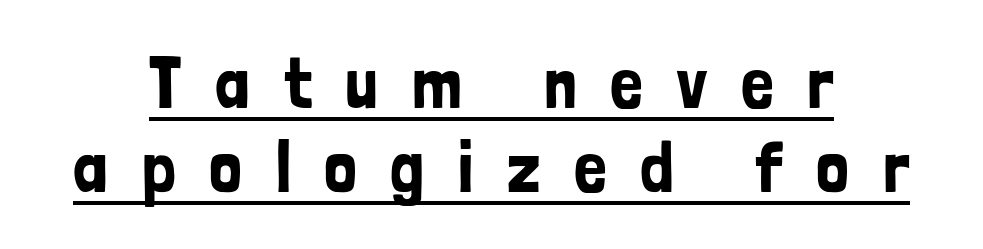
The image shows 73 px condensed sans-serif type, upright; set centered, tight line spacing (1.15x), unusually wide letter spacing (+0.46 em), underlined; low stroke contrast and a medium x-height.
